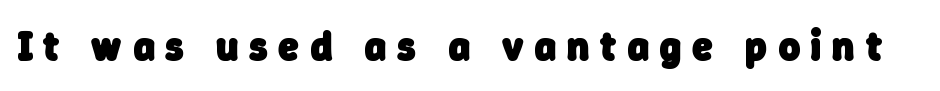
Q: Is the text bold? A: Yes.
Q: Is the typeface a serif or a sans-serif typeface? A: Sans-serif.
Q: Is the text underlined? A: No.
Q: Is the spacing between letters normal or unusually wide? A: Unusually wide.
Q: Width (condensed, normal, or wide)? A: Normal.
Q: Stroke contrast? A: Low.
Q: x-height? A: Medium.
Q: Monospaced? A: No.
